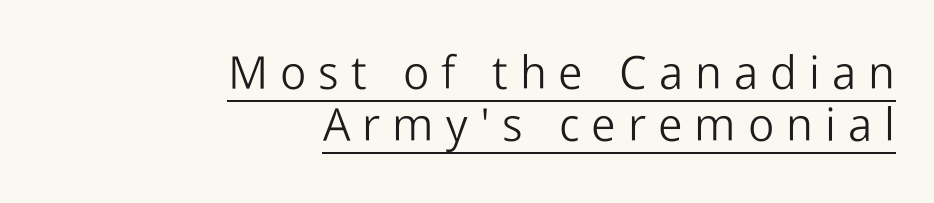
Q: Is the text bold? A: No.
Q: Is the text italic (slanted)? A: No, it is upright.
Q: Is the typeface a serif or a sans-serif typeface? A: Sans-serif.
Q: Is the text underlined? A: Yes.
Q: How is the paragraph aligned? A: Right-aligned.
Q: Is the spacing between letters normal or unusually wide? A: Unusually wide.
Q: Is the spacing between lines tight, normal or loose? A: Tight.
Q: Width (condensed, normal, or wide)? A: Normal.
Q: Stroke contrast? A: Low.
Q: x-height? A: Medium.
Q: Monospaced? A: No.
